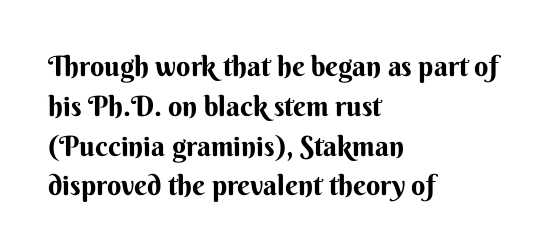
{"serif": "no", "italic": "no", "width": "normal", "stroke_contrast": "medium", "x_height": "small", "monospaced": "no", "underline": "no", "align": "left", "line_spacing": "normal", "line_spacing_ratio": 1.42, "letter_spacing": "normal", "letter_spacing_em": 0.0, "glyph_px": 28}
